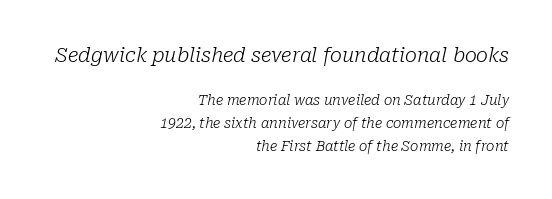
Q: Is the text bold? A: No.
Q: Is the text italic (slanted)? A: Yes, it leans right by about 10 degrees.
Q: Is the text underlined? A: No.
Q: How is the paragraph aligned? A: Right-aligned.
Q: Is the spacing between letters normal or unusually wide? A: Normal.
Q: Is the spacing between lines tight, normal or loose? A: Normal.
Q: Which block of text is set in a larger size, the first (top) or the second (bottom)? A: The first (top) one.
